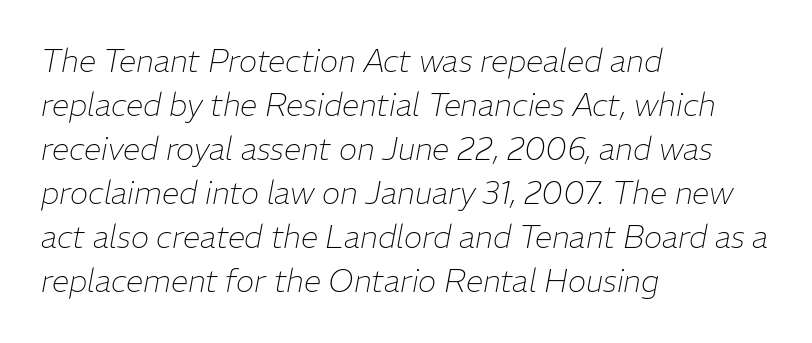
What stands out about the letter spacing? Nothing — it is the standard amount. The lines in this sample share a left origin and differ only in where they stop. Tall strokes in this sample are angled rather than plumb. Letters rest on an invisible, unmarked baseline. Reading down the column, the eye jumps a familiar distance to each next line.
